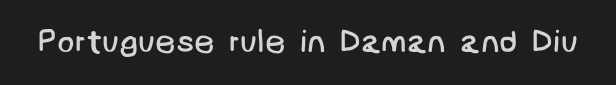
Caption: standard tracking, unaltered. The letters look calm and open, with moderate or lighter stems. The gap between lines stays unmarked. What kind of face is this? One without serifs — a sans.
